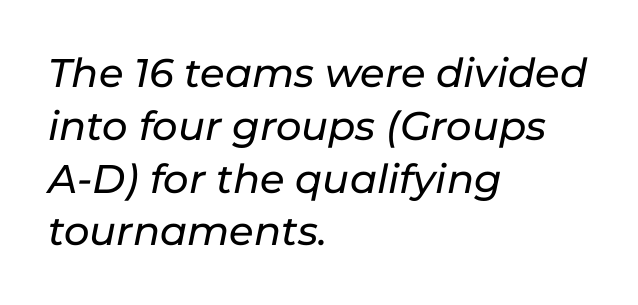
Q: Is the text italic (slanted)? A: Yes, it leans right by about 11 degrees.
Q: Is the text underlined? A: No.
Q: How is the paragraph aligned? A: Left-aligned.
Q: Is the spacing between letters normal or unusually wide? A: Normal.
Q: Is the spacing between lines tight, normal or loose? A: Normal.
Q: Width (condensed, normal, or wide)? A: Normal.
Q: Stroke contrast? A: Low.
Q: x-height? A: Medium.
Q: Monospaced? A: No.
